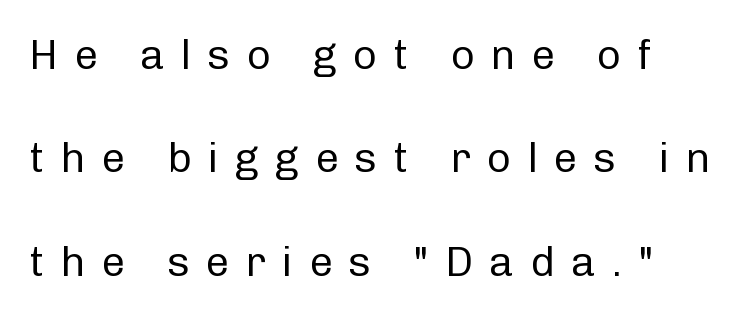
The image shows 42 px regular-weight sans-serif type, upright; set loose line spacing (2.46x), unusually wide letter spacing (+0.38 em), not underlined; low stroke contrast and a medium x-height.
